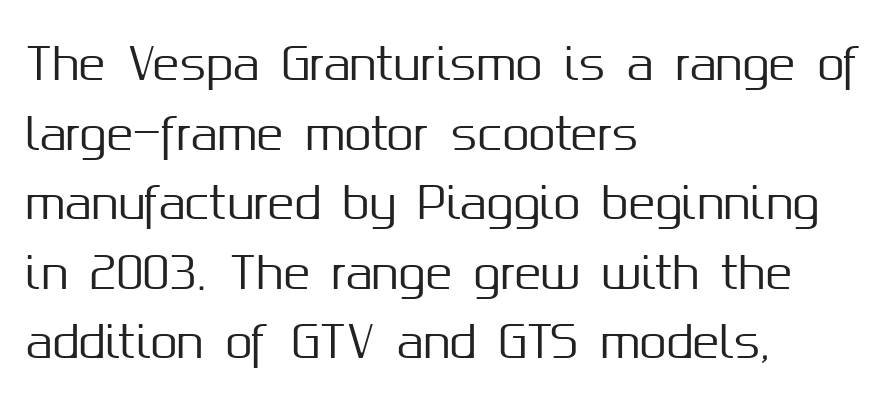
{"serif": "no", "italic": "no", "width": "normal", "stroke_contrast": "medium", "x_height": "medium", "monospaced": "no", "underline": "no", "align": "left", "line_spacing": "normal", "line_spacing_ratio": 1.58, "letter_spacing": "normal", "letter_spacing_em": 0.0, "glyph_px": 44}
